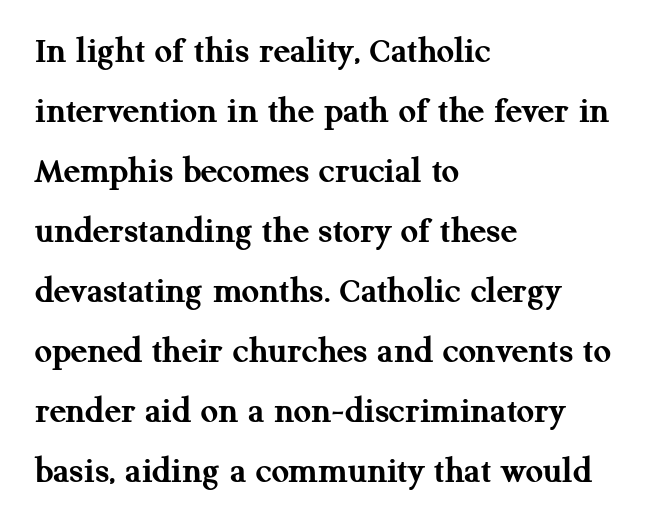
{"serif": "yes", "italic": "no", "bold": "yes", "weight": "semibold", "width": "normal", "stroke_contrast": "medium", "x_height": "medium", "monospaced": "no", "underline": "no", "align": "left", "line_spacing": "normal", "line_spacing_ratio": 1.58, "letter_spacing": "normal", "letter_spacing_em": 0.0, "glyph_px": 38}
